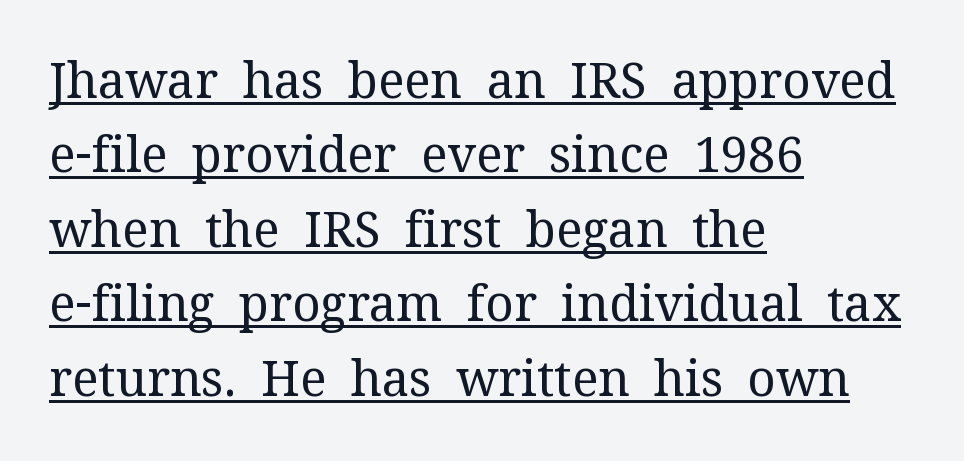
The image shows 49 px regular-weight serif type, upright; set left-aligned, normal line spacing (1.52x), normal letter spacing, underlined; medium stroke contrast and a medium x-height.
